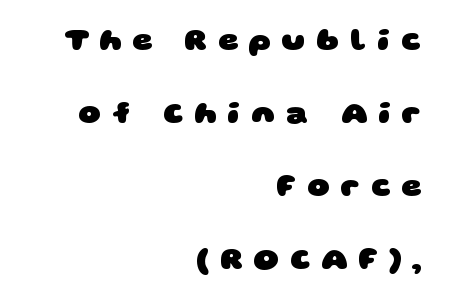
Successive baselines arrive slowly, with a big drop between each. In terms of weight, the rendering is a true, heavy bold. This is sans-serif lettering, the kind often seen on screens and signage. Underlining? Definitely not there. This sample has the flowing, uneven cadence of proportional lettering. Letter spacing: wide.
